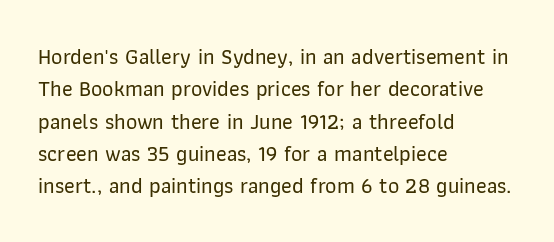
Q: Is the text italic (slanted)? A: No, it is upright.
Q: Is the text underlined? A: No.
Q: How is the paragraph aligned? A: Left-aligned.
Q: Is the spacing between letters normal or unusually wide? A: Normal.
Q: Is the spacing between lines tight, normal or loose? A: Normal.
